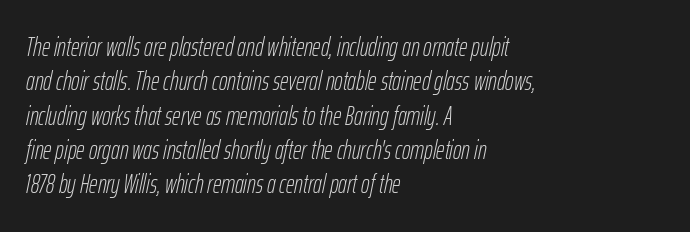
The image shows 26 px text type, italic (leaning right); set left-aligned, normal line spacing (1.32x), normal letter spacing, not underlined.
